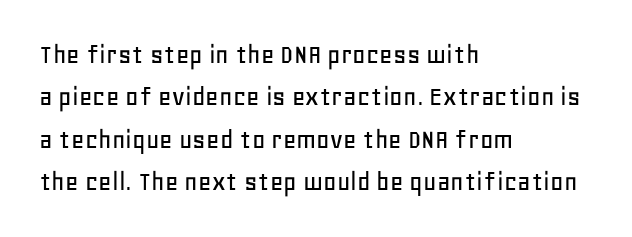
The image shows 29 px sans-serif type, upright; set left-aligned, normal line spacing (1.46x), normal letter spacing, not underlined; low stroke contrast and a large x-height.
